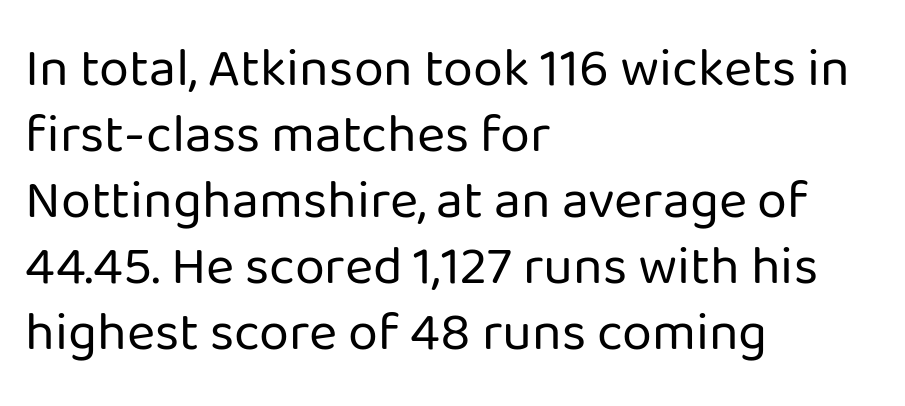
Q: Is the text bold? A: No.
Q: Is the text italic (slanted)? A: No, it is upright.
Q: Is the typeface a serif or a sans-serif typeface? A: Sans-serif.
Q: Is the text underlined? A: No.
Q: How is the paragraph aligned? A: Left-aligned.
Q: Is the spacing between letters normal or unusually wide? A: Normal.
Q: Width (condensed, normal, or wide)? A: Normal.
Q: Stroke contrast? A: Low.
Q: x-height? A: Medium.
Q: Monospaced? A: No.
